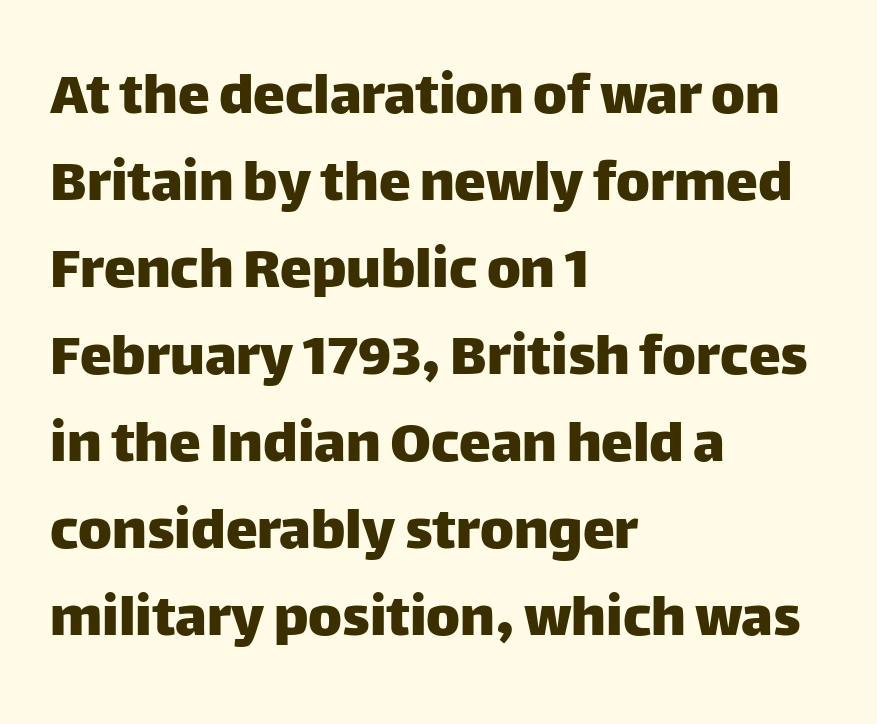
Q: Is the text italic (slanted)? A: No, it is upright.
Q: Is the typeface a serif or a sans-serif typeface? A: Sans-serif.
Q: Is the text underlined? A: No.
Q: How is the paragraph aligned? A: Left-aligned.
Q: Is the spacing between letters normal or unusually wide? A: Normal.
Q: Is the spacing between lines tight, normal or loose? A: Normal.
Q: Width (condensed, normal, or wide)? A: Normal.
Q: Stroke contrast? A: Low.
Q: x-height? A: Large.
Q: Monospaced? A: No.
